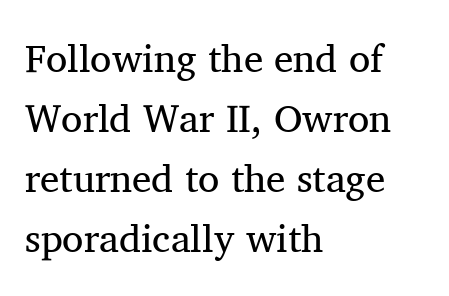
The image shows 39 px regular-weight serif type, upright; set left-aligned, normal line spacing (1.54x), normal letter spacing, not underlined; medium stroke contrast and a medium x-height.
